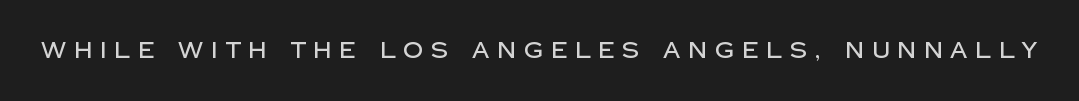
{"italic": "no", "underline": "no", "letter_spacing": "wide", "letter_spacing_em": 0.35, "glyph_px": 22}
